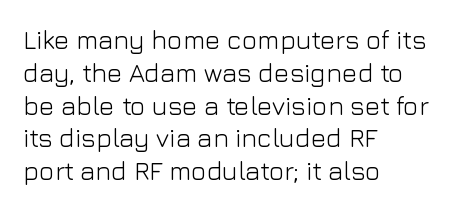
The image shows 26 px text type, upright; set left-aligned, normal line spacing (1.26x), normal letter spacing, not underlined.
